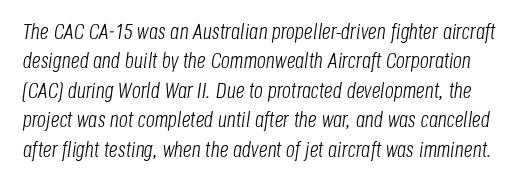
{"italic": "yes", "lean": "right", "slant_degrees": 8, "bold": "no", "underline": "no", "line_spacing": "normal", "line_spacing_ratio": 1.34, "letter_spacing": "normal", "letter_spacing_em": 0.0, "glyph_px": 22}
